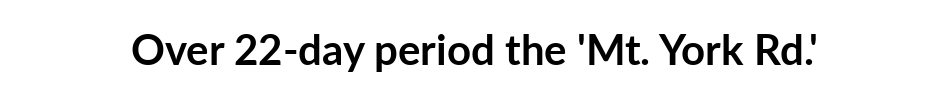
The image shows 42 px semibold sans-serif type, upright; set normal letter spacing, not underlined; low stroke contrast and a medium x-height.
